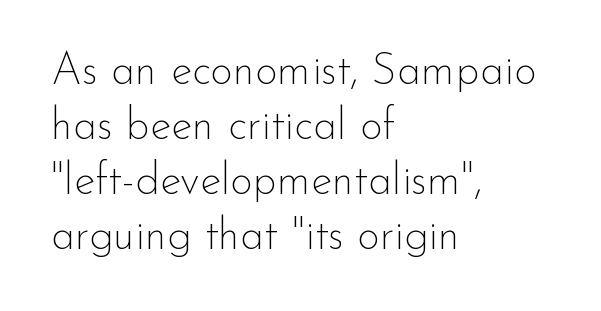
{"serif": "no", "italic": "no", "bold": "no", "weight": "thin", "width": "normal", "stroke_contrast": "low", "x_height": "small", "monospaced": "no", "underline": "no", "align": "left", "line_spacing": "normal", "line_spacing_ratio": 1.25, "letter_spacing": "normal", "letter_spacing_em": 0.0, "glyph_px": 44}
